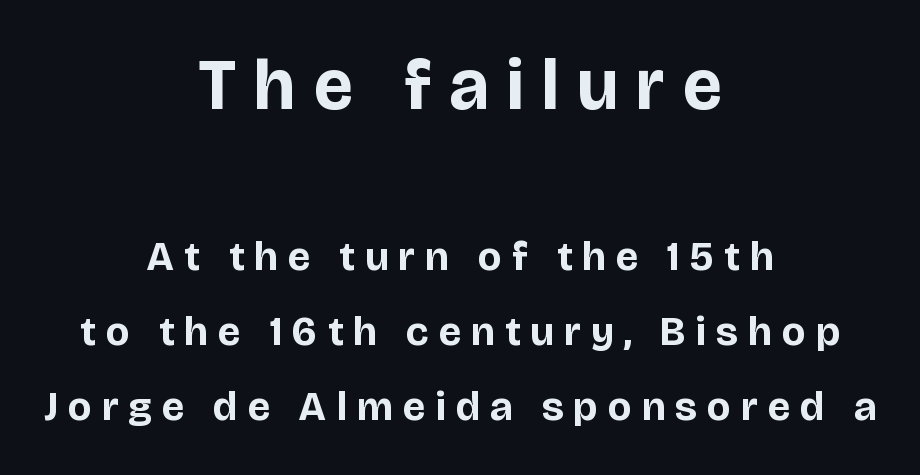
{"serif": "no", "italic": "no", "bold": "yes", "weight": "bold", "width": "normal", "stroke_contrast": "low", "x_height": "large", "monospaced": "no", "underline": "no", "align": "center", "line_spacing_ratio": 1.83, "letter_spacing": "wide", "letter_spacing_em": 0.25, "larger_block": "first", "size_ratio": 1.76, "glyph_px": 72}
